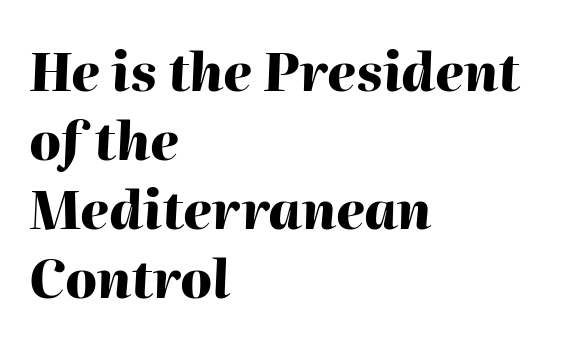
Q: Is the text bold? A: Yes.
Q: Is the text italic (slanted)? A: Yes, it leans right by about 2 degrees.
Q: Is the text underlined? A: No.
Q: How is the paragraph aligned? A: Left-aligned.
Q: Is the spacing between letters normal or unusually wide? A: Normal.
Q: Is the spacing between lines tight, normal or loose? A: Normal.
Q: Width (condensed, normal, or wide)? A: Normal.
Q: Stroke contrast? A: High.
Q: x-height? A: Medium.
Q: Monospaced? A: No.
